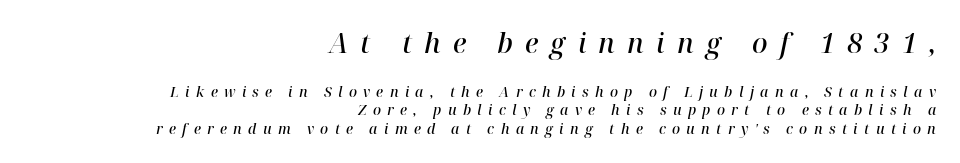
Q: Is the text bold? A: Semi-bold.
Q: Is the text italic (slanted)? A: Yes, it leans right by about 12 degrees.
Q: Is the text underlined? A: No.
Q: How is the paragraph aligned? A: Right-aligned.
Q: Is the spacing between letters normal or unusually wide? A: Unusually wide.
Q: Is the spacing between lines tight, normal or loose? A: Normal.
Q: Which block of text is set in a larger size, the first (top) or the second (bottom)? A: The first (top) one.
